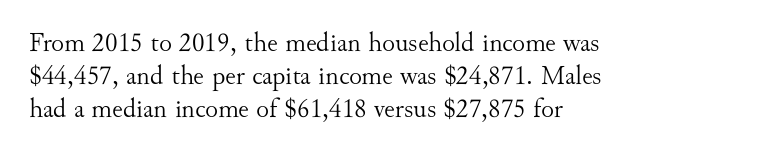
The image shows 27 px text type, upright; set left-aligned, line spacing 1.22x, normal letter spacing, not underlined.
